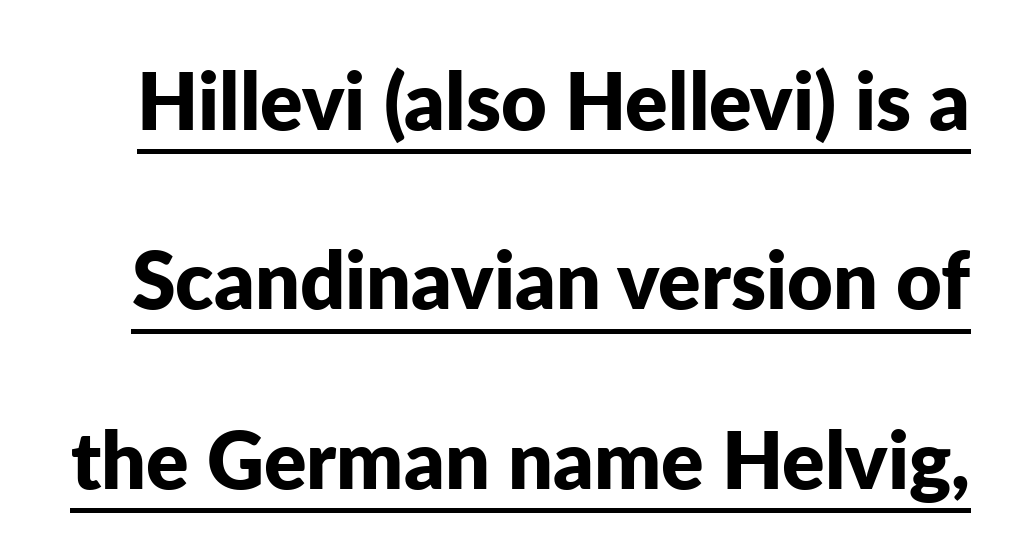
{"serif": "no", "italic": "no", "bold": "yes", "weight": "bold", "width": "normal", "stroke_contrast": "low", "x_height": "medium", "monospaced": "no", "underline": "yes", "line_spacing": "loose", "line_spacing_ratio": 2.27, "letter_spacing": "normal", "letter_spacing_em": 0.0, "glyph_px": 79}
